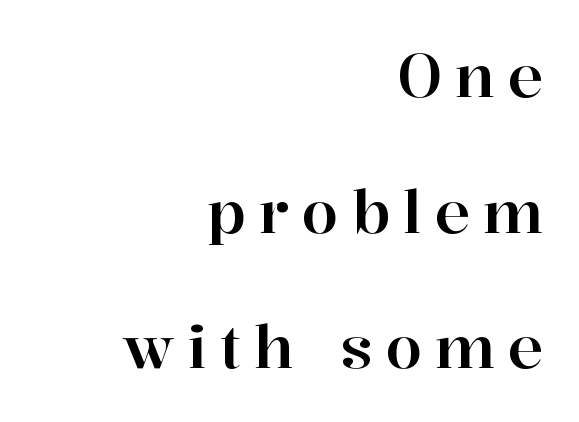
Typographically, this falls in the serif category. Horizontal bands of white between lines are thick stripes. Notice how the passage keeps a crisp vertical edge on the right only. This sample uses expanded letter spacing, leaving extra air between glyphs. Note the varied advance widths — an 'i' is clearly narrower than an 'm'.
